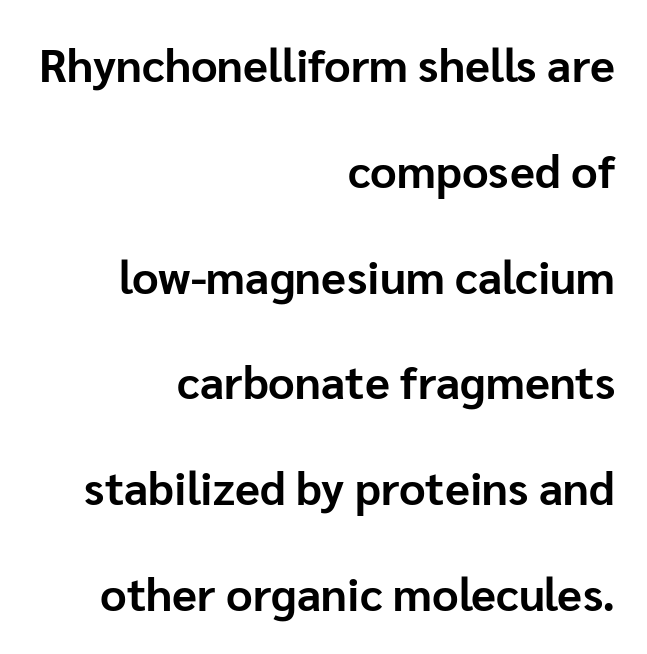
Q: Is the text bold? A: Yes.
Q: Is the text italic (slanted)? A: No, it is upright.
Q: Is the typeface a serif or a sans-serif typeface? A: Sans-serif.
Q: Is the text underlined? A: No.
Q: How is the paragraph aligned? A: Right-aligned.
Q: Is the spacing between letters normal or unusually wide? A: Normal.
Q: Is the spacing between lines tight, normal or loose? A: Loose.
Q: Width (condensed, normal, or wide)? A: Normal.
Q: Stroke contrast? A: Low.
Q: x-height? A: Medium.
Q: Monospaced? A: No.
